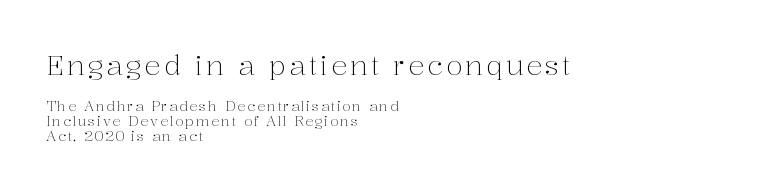
All the whitespace from short lines collects on the right. Is the type heavy? It reads as light-to-regular instead. Students, observe: this is what under-led, compact text looks like. Anything drawn beneath the words? Only blank space. Compare the two chunks: the upper has the greater cap height.
